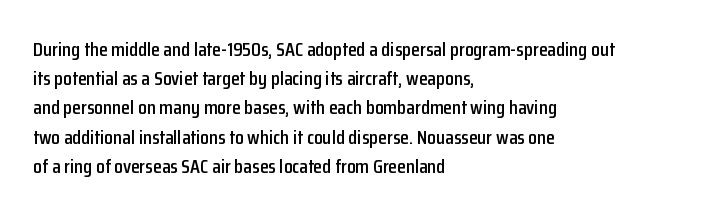
The image shows 20 px text type, upright; set left-aligned, normal line spacing (1.46x), normal letter spacing, not underlined.
